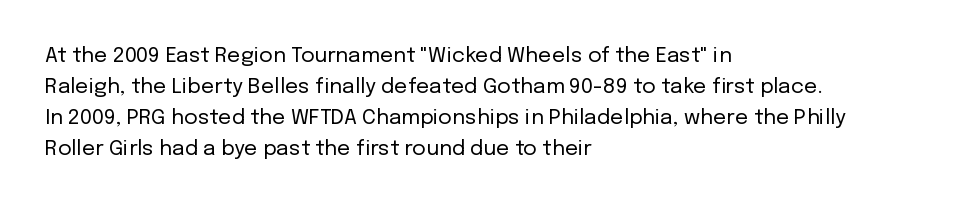
The image shows 21 px text type, upright; set left-aligned, normal line spacing (1.47x), normal letter spacing, not underlined.
